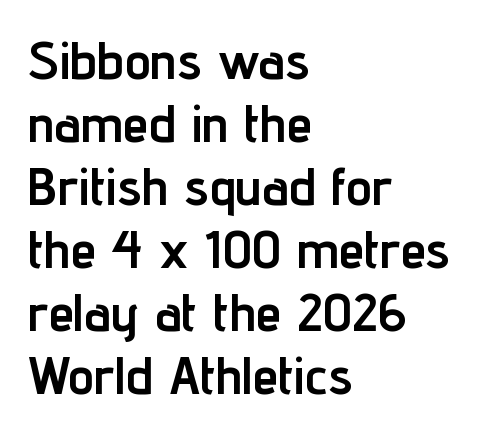
The image shows 52 px semibold, condensed sans-serif type, upright; set left-aligned, line spacing 1.21x, normal letter spacing, not underlined; low stroke contrast and a medium x-height.
